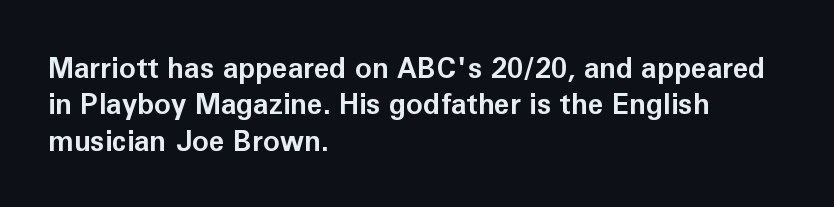
{"serif": "no", "italic": "no", "bold": "yes", "weight": "bold", "width": "normal", "stroke_contrast": "low", "x_height": "medium", "monospaced": "no", "underline": "no", "align": "left", "line_spacing": "normal", "line_spacing_ratio": 1.3, "letter_spacing": "normal", "letter_spacing_em": 0.0, "glyph_px": 28}
